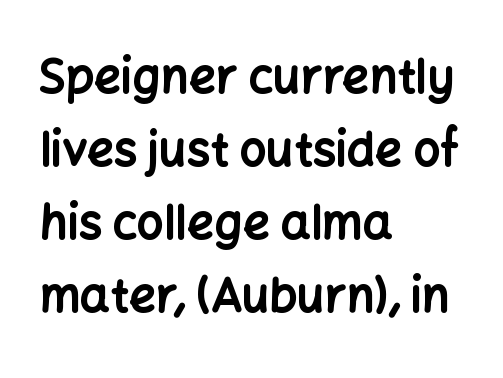
Q: Is the text bold? A: Yes.
Q: Is the text italic (slanted)? A: No, it is upright.
Q: Is the typeface a serif or a sans-serif typeface? A: Sans-serif.
Q: Is the text underlined? A: No.
Q: How is the paragraph aligned? A: Left-aligned.
Q: Is the spacing between letters normal or unusually wide? A: Normal.
Q: Is the spacing between lines tight, normal or loose? A: Normal.
Q: Width (condensed, normal, or wide)? A: Normal.
Q: Stroke contrast? A: Low.
Q: x-height? A: Medium.
Q: Monospaced? A: No.
